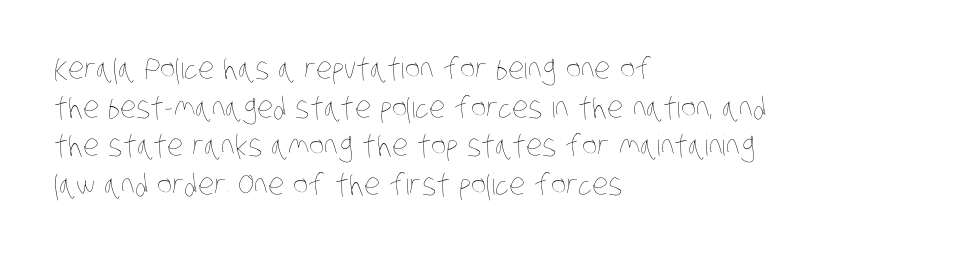
What's the leading like? Ordinary, nothing unusual. Observe the ordinary spacing: letters are neighbours, not strangers. The face used here is proportionally spaced, like ordinary book or web type. Where is the straight margin? On the left.
